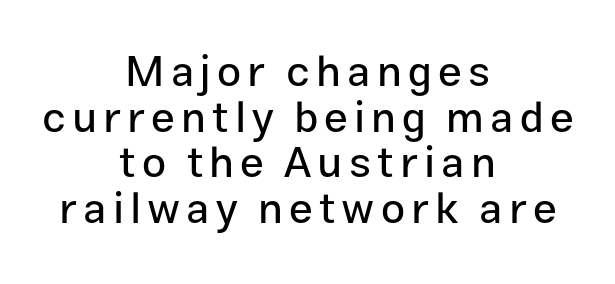
The rag falls on both sides of this text block equally. Posture: straight, roman, zero tilt. Rows of type sit shoulder to shoulder in the vertical direction. Letterform terminals end flat and unadorned throughout the passage. Only glyphs here, with clear space below each row. Here the designer chose a conventional face with non-uniform glyph widths.
